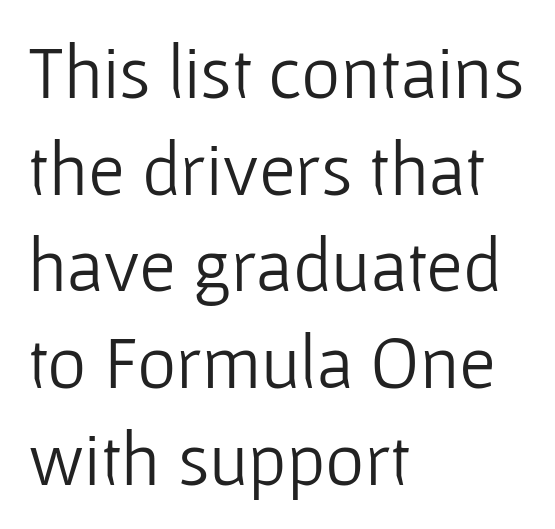
Q: Is the text bold? A: No.
Q: Is the text italic (slanted)? A: No, it is upright.
Q: Is the typeface a serif or a sans-serif typeface? A: Sans-serif.
Q: Is the text underlined? A: No.
Q: How is the paragraph aligned? A: Left-aligned.
Q: Is the spacing between letters normal or unusually wide? A: Normal.
Q: Is the spacing between lines tight, normal or loose? A: Normal.
Q: Width (condensed, normal, or wide)? A: Normal.
Q: Stroke contrast? A: Low.
Q: x-height? A: Medium.
Q: Monospaced? A: No.
